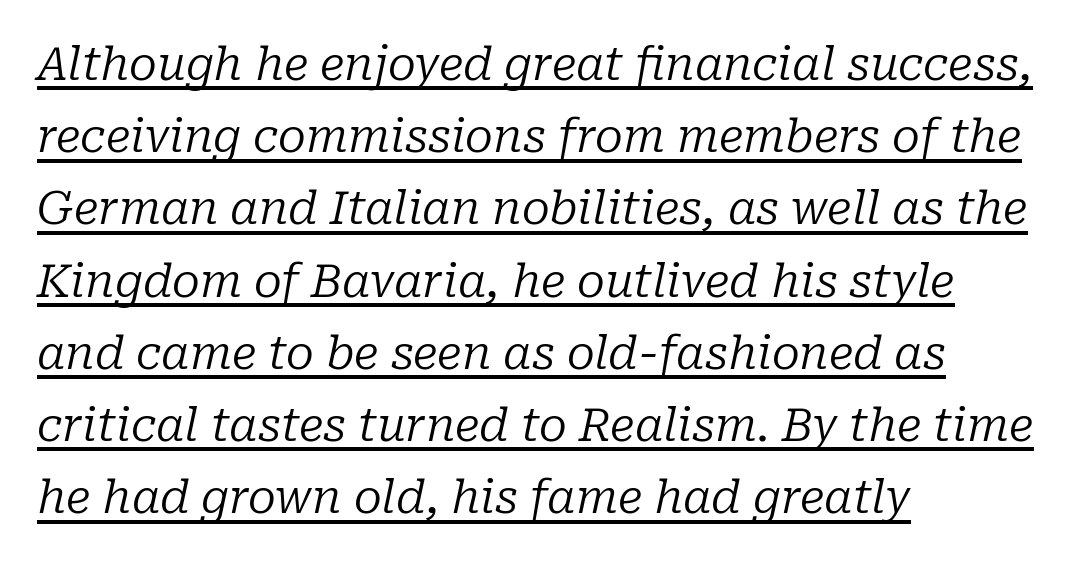
This is serif lettering, the kind often seen in printed books. The words here are underlined. The rendering uses natural spacing where letterforms have individual widths. No extra ink here — the face is not bold. An italicized treatment has been applied to the whole sample. Alignment: flush left.
